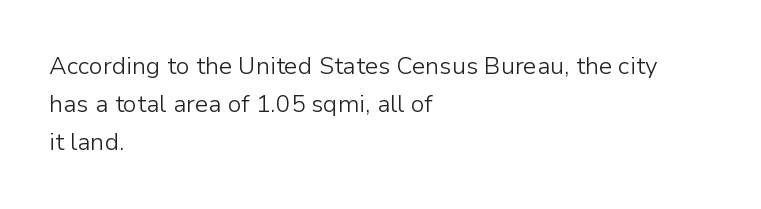
Q: Is the text bold? A: No.
Q: Is the text italic (slanted)? A: No, it is upright.
Q: Is the text underlined? A: No.
Q: How is the paragraph aligned? A: Left-aligned.
Q: Is the spacing between letters normal or unusually wide? A: Normal.
Q: Is the spacing between lines tight, normal or loose? A: Normal.
